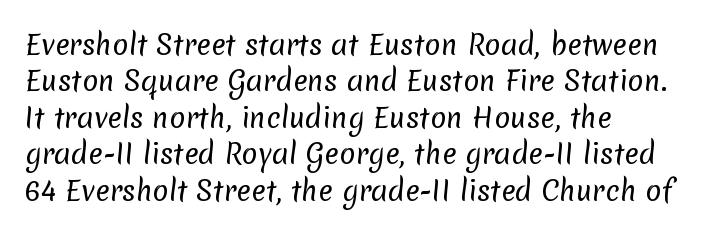
In terms of leading, this rendering sits right in the middle. This rendering features lettering with no underline. Is this a heavy cut? Hardly; it is regular or lighter. Tracking value appears to be zero — textbook default spacing. Left-aligned paragraph, ragged on the right.
